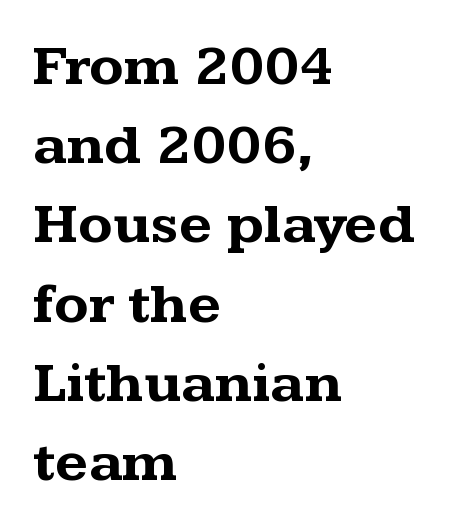
Q: Is the text bold? A: Yes.
Q: Is the text italic (slanted)? A: No, it is upright.
Q: Is the typeface a serif or a sans-serif typeface? A: Serif.
Q: Is the text underlined? A: No.
Q: How is the paragraph aligned? A: Left-aligned.
Q: Is the spacing between letters normal or unusually wide? A: Normal.
Q: Is the spacing between lines tight, normal or loose? A: Normal.
Q: Width (condensed, normal, or wide)? A: Wide.
Q: Stroke contrast? A: Medium.
Q: x-height? A: Medium.
Q: Monospaced? A: No.
